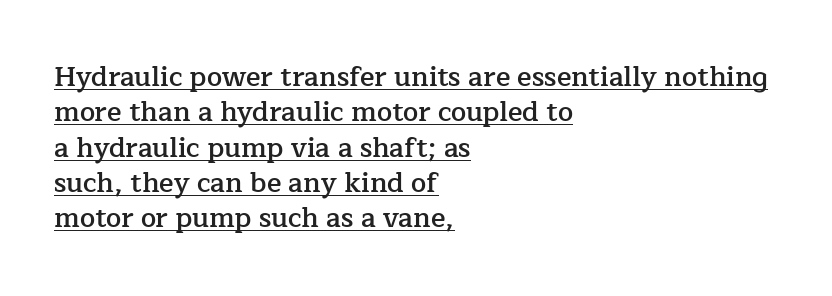
The image shows 27 px text type, upright; set left-aligned, normal line spacing (1.31x), normal letter spacing, underlined.
